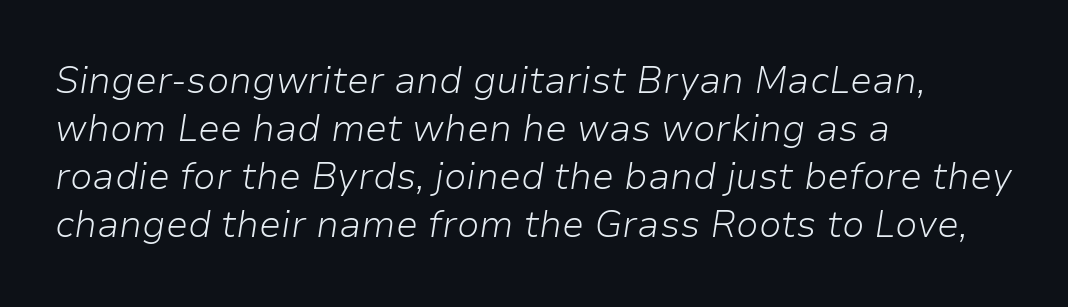
Q: Is the text bold? A: No.
Q: Is the text italic (slanted)? A: Yes, it leans right by about 9 degrees.
Q: Is the text underlined? A: No.
Q: How is the paragraph aligned? A: Left-aligned.
Q: Is the spacing between letters normal or unusually wide? A: Normal.
Q: Is the spacing between lines tight, normal or loose? A: Normal.
Q: Width (condensed, normal, or wide)? A: Normal.
Q: Stroke contrast? A: Low.
Q: x-height? A: Medium.
Q: Monospaced? A: No.
